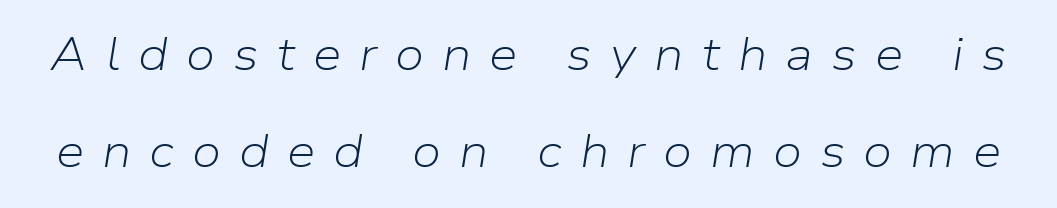
{"italic": "yes", "lean": "right", "slant_degrees": 9, "bold": "no", "weight": "light", "width": "normal", "stroke_contrast": "low", "x_height": "medium", "monospaced": "no", "underline": "no", "line_spacing": "loose", "line_spacing_ratio": 2.11, "letter_spacing": "wide", "letter_spacing_em": 0.39, "glyph_px": 46}
